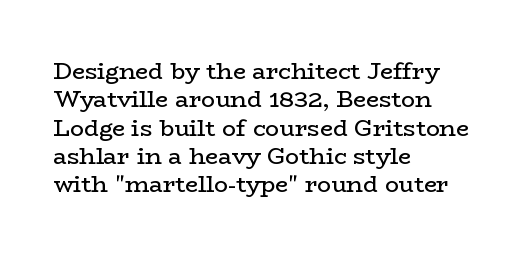
The image shows 23 px text type, upright; set left-aligned, line spacing 1.23x, normal letter spacing, not underlined.
